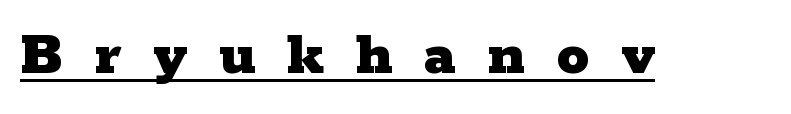
Q: Is the text bold? A: Yes.
Q: Is the text italic (slanted)? A: No, it is upright.
Q: Is the typeface a serif or a sans-serif typeface? A: Serif.
Q: Is the text underlined? A: Yes.
Q: Is the spacing between letters normal or unusually wide? A: Unusually wide.
Q: Width (condensed, normal, or wide)? A: Wide.
Q: Stroke contrast? A: Low.
Q: x-height? A: Medium.
Q: Monospaced? A: No.
